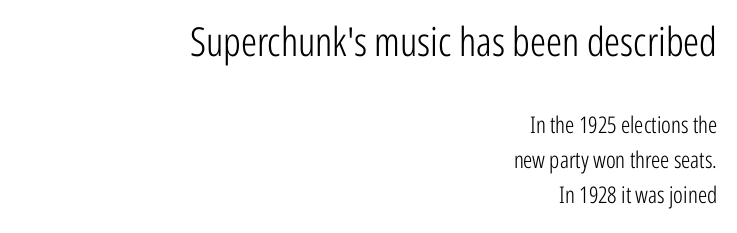
Q: Is the text bold? A: No.
Q: Is the text italic (slanted)? A: No, it is upright.
Q: Is the typeface a serif or a sans-serif typeface? A: Sans-serif.
Q: Is the text underlined? A: No.
Q: How is the paragraph aligned? A: Right-aligned.
Q: Is the spacing between letters normal or unusually wide? A: Normal.
Q: Is the spacing between lines tight, normal or loose? A: Normal.
Q: Which block of text is set in a larger size, the first (top) or the second (bottom)? A: The first (top) one.
Q: Width (condensed, normal, or wide)? A: Condensed.
Q: Stroke contrast? A: Low.
Q: x-height? A: Medium.
Q: Monospaced? A: No.
